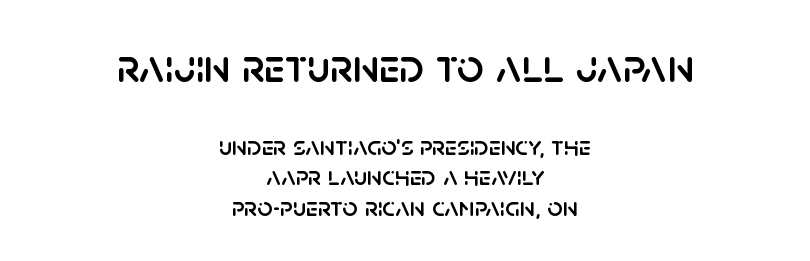
Q: Is the text italic (slanted)? A: No, it is upright.
Q: Is the typeface a serif or a sans-serif typeface? A: Sans-serif.
Q: Is the text underlined? A: No.
Q: How is the paragraph aligned? A: Centered.
Q: Is the spacing between letters normal or unusually wide? A: Normal.
Q: Is the spacing between lines tight, normal or loose? A: Tight.
Q: Which block of text is set in a larger size, the first (top) or the second (bottom)? A: The first (top) one.
Q: Width (condensed, normal, or wide)? A: Normal.
Q: Stroke contrast? A: Low.
Q: x-height? A: Large.
Q: Monospaced? A: No.
